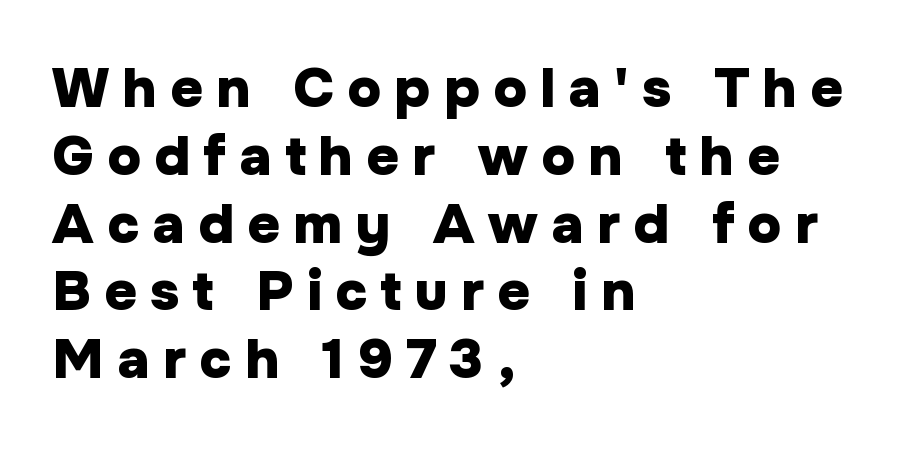
{"serif": "no", "italic": "no", "bold": "yes", "weight": "heavy", "width": "normal", "stroke_contrast": "low", "x_height": "medium", "monospaced": "no", "underline": "no", "align": "left", "line_spacing_ratio": 1.21, "letter_spacing": "wide", "letter_spacing_em": 0.24, "glyph_px": 56}
